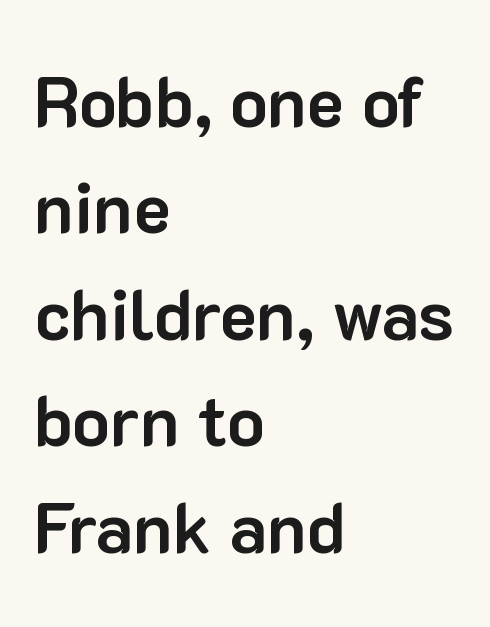
The image shows 70 px bold sans-serif type, upright; set left-aligned, normal line spacing (1.52x), normal letter spacing, not underlined; low stroke contrast and a medium x-height.
